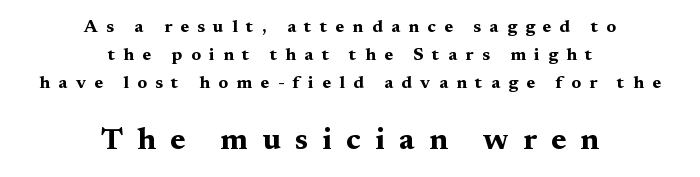
The image shows 31 px bold, wide serif type, upright; set centered, normal line spacing (1.55x), unusually wide letter spacing (+0.46 em), not underlined; the second (bottom) block is 1.72x larger; medium stroke contrast and a medium x-height.
